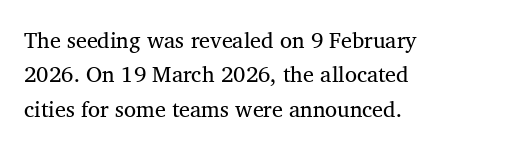
The specimen reads as upright at a glance. Is the stroke heavy? The answer is a plain regular-or-lighter. Clear beneath every line of the passage. Notice how descenders clear the ascenders below comfortably — that's standard leading.
